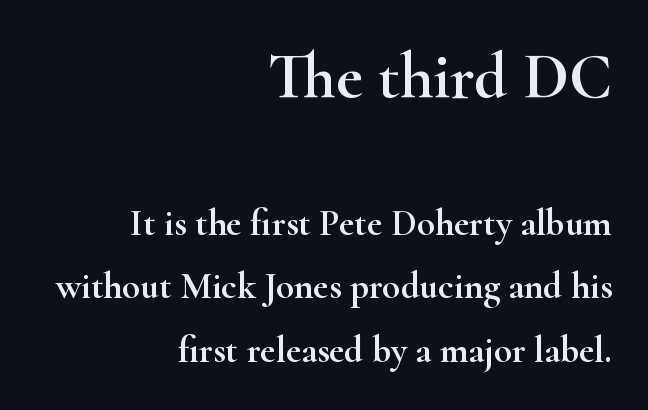
The gaps between neighbouring characters are ordinary and unremarkable. Is there any slant? The stems are plumb. Do the characters align in a grid? No, the font is proportional. The lines are quadded right. Quick note: underline off.
